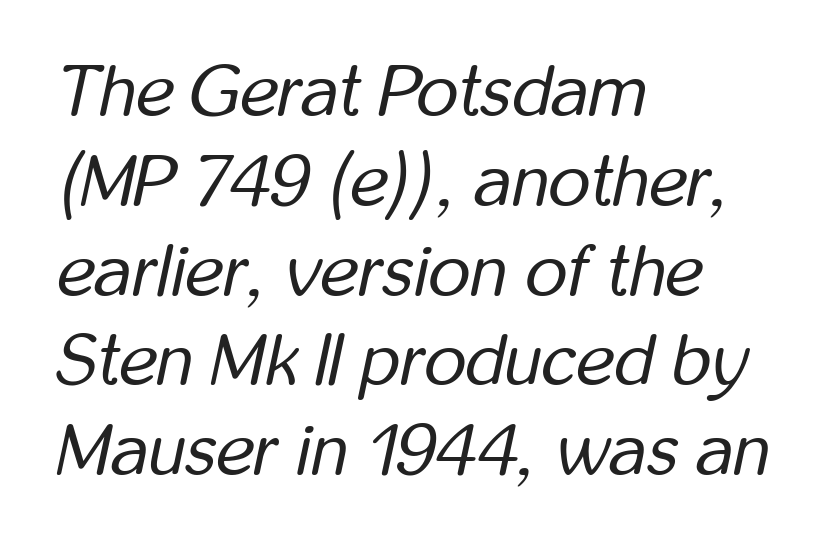
Q: Is the text bold? A: No.
Q: Is the text italic (slanted)? A: Yes, it leans right by about 12 degrees.
Q: Is the text underlined? A: No.
Q: How is the paragraph aligned? A: Left-aligned.
Q: Is the spacing between letters normal or unusually wide? A: Normal.
Q: Width (condensed, normal, or wide)? A: Condensed.
Q: Stroke contrast? A: Low.
Q: x-height? A: Medium.
Q: Monospaced? A: No.
